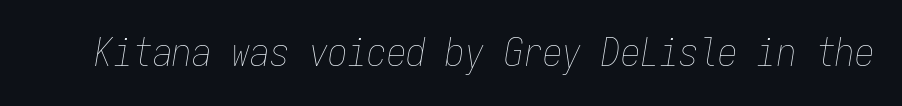
Q: Is the text bold? A: No.
Q: Is the text italic (slanted)? A: Yes, it leans right by about 9 degrees.
Q: Is the text underlined? A: No.
Q: Is the spacing between letters normal or unusually wide? A: Normal.
Q: Width (condensed, normal, or wide)? A: Condensed.
Q: Stroke contrast? A: Low.
Q: x-height? A: Medium.
Q: Monospaced? A: Yes.
